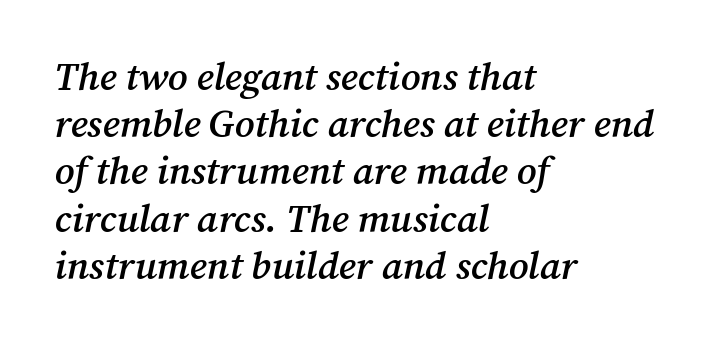
Think of a printed novel: that variable character pitch is what you see here. The letters carry serifs — small finishing strokes at the ends of their stems. The lines are quadded left. The letters sit at their default tracking, neither squeezed nor spread.
